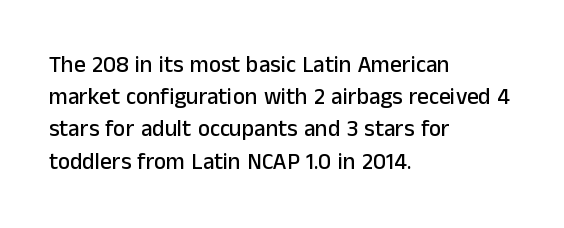
Does the leading feel generous? No, just average. The paragraph shown leans on its left margin. The string is rendered with underlining switched off. Here the glyphs are tracked normally, forming tight word shapes. The font's upright variant was chosen for this text.
